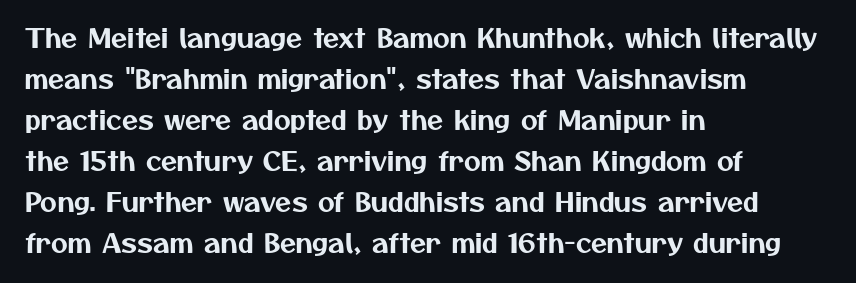
The line-height multiplier appears to be the usual default. Where is the straight margin? On the left. The specimen omits any rule beneath the text block's lines. Inter-character spacing is left at the font's built-in metrics.
